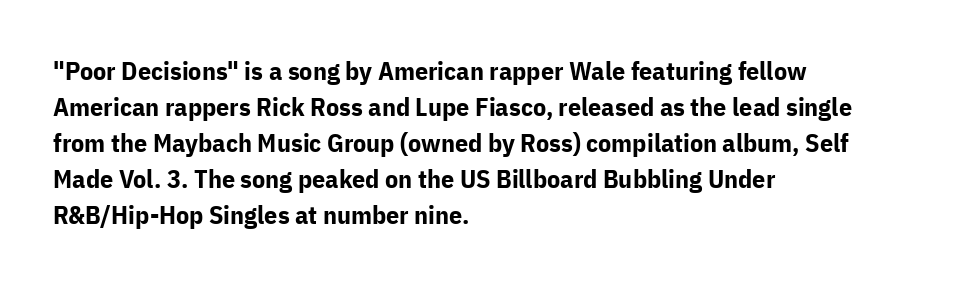
Q: Is the text bold? A: Yes.
Q: Is the text italic (slanted)? A: No, it is upright.
Q: Is the text underlined? A: No.
Q: How is the paragraph aligned? A: Left-aligned.
Q: Is the spacing between letters normal or unusually wide? A: Normal.
Q: Is the spacing between lines tight, normal or loose? A: Normal.
